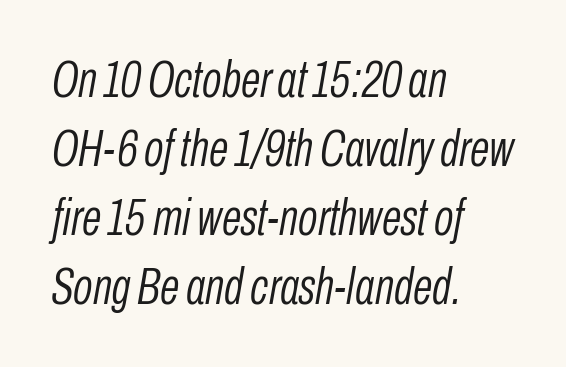
The image shows 51 px light, condensed type, italic (leaning right); set left-aligned, normal line spacing (1.35x), normal letter spacing, not underlined; low stroke contrast and a medium x-height.
